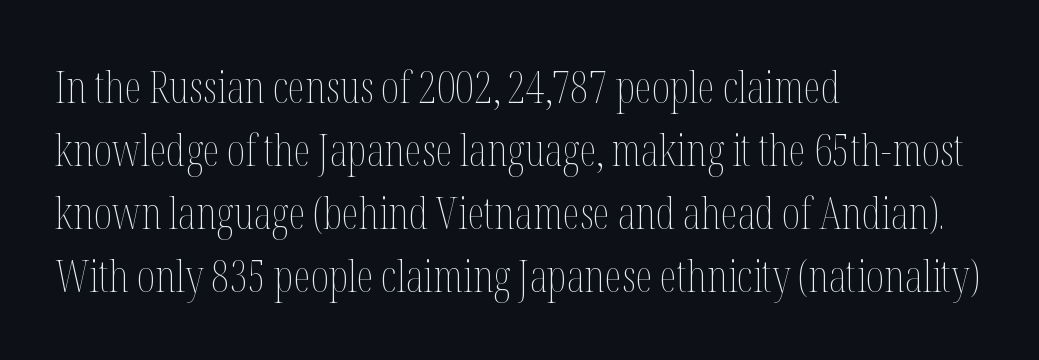
The image shows 44 px thin, condensed type, upright; set left-aligned, normal line spacing (1.43x), normal letter spacing, not underlined; medium stroke contrast and a medium x-height.
